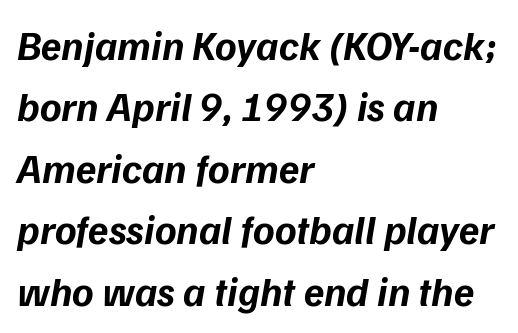
The image shows 41 px bold sans-serif type; set left-aligned, normal line spacing (1.5x), normal letter spacing, not underlined; low stroke contrast and a medium x-height.
